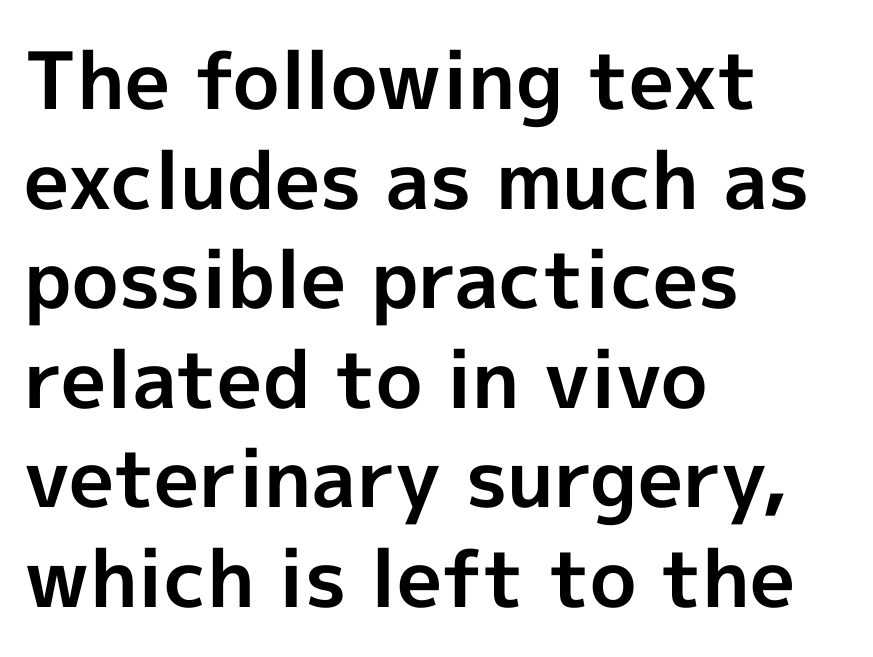
Q: Is the text bold? A: Yes.
Q: Is the text italic (slanted)? A: No, it is upright.
Q: Is the typeface a serif or a sans-serif typeface? A: Sans-serif.
Q: Is the text underlined? A: No.
Q: How is the paragraph aligned? A: Left-aligned.
Q: Is the spacing between letters normal or unusually wide? A: Normal.
Q: Is the spacing between lines tight, normal or loose? A: Normal.
Q: Width (condensed, normal, or wide)? A: Normal.
Q: x-height? A: Medium.
Q: Monospaced? A: No.
